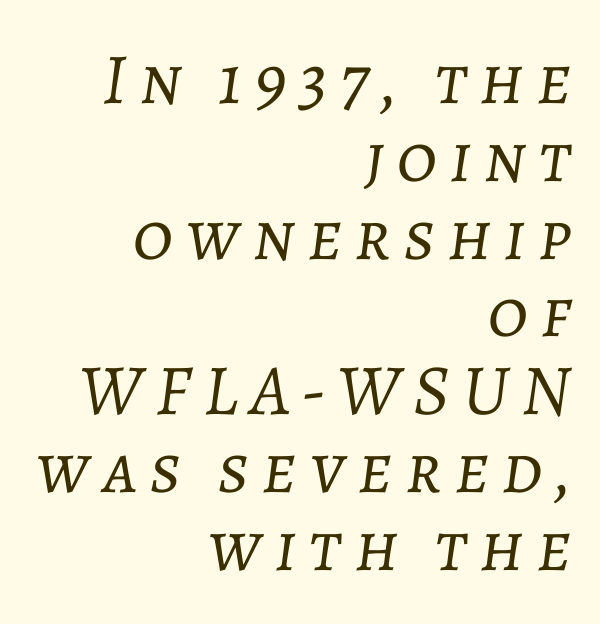
The image shows 72 px light type, italic (leaning right); set right-aligned, tight line spacing (1.08x), not underlined; low stroke contrast and a medium x-height.
